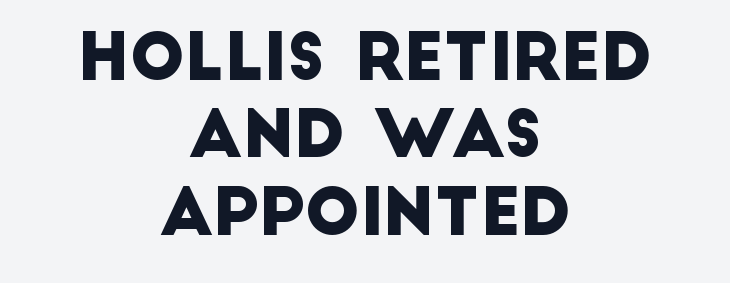
{"serif": "no", "width": "normal", "stroke_contrast": "low", "x_height": "large", "monospaced": "no", "underline": "no", "align": "center", "line_spacing_ratio": 1.19, "letter_spacing": "normal", "letter_spacing_em": 0.0, "glyph_px": 65}
